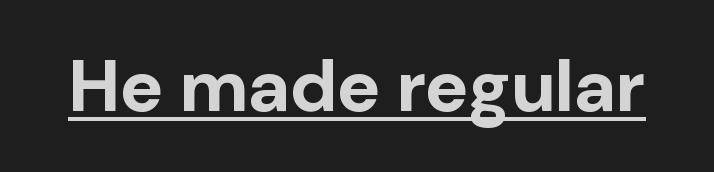
Characters remain perfectly vertical along every line. Caption: bold face, heavy strokes. Serifs: no, the terminals of the letterforms are clean. These lines are rendered in a variable-pitch font. Look at the tracking — it's just the regular setting, nothing added. The sample's only ornament is a line tracing under the words.
